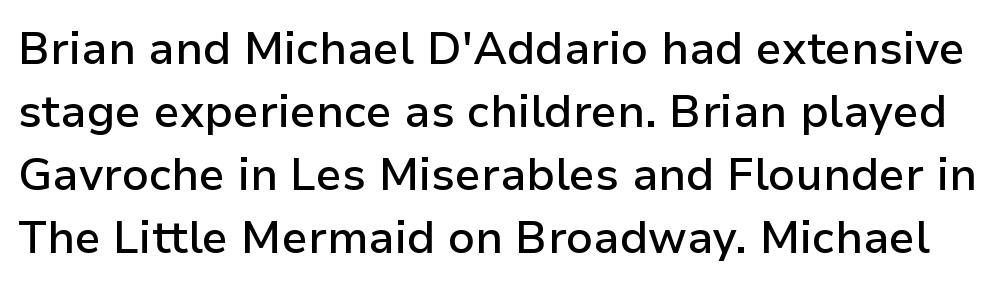
Q: Is the text bold? A: Semi-bold.
Q: Is the text italic (slanted)? A: No, it is upright.
Q: Is the typeface a serif or a sans-serif typeface? A: Sans-serif.
Q: Is the text underlined? A: No.
Q: Is the spacing between letters normal or unusually wide? A: Normal.
Q: Is the spacing between lines tight, normal or loose? A: Normal.
Q: Width (condensed, normal, or wide)? A: Normal.
Q: Stroke contrast? A: Low.
Q: x-height? A: Medium.
Q: Monospaced? A: No.
